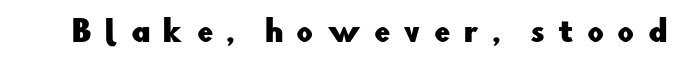
Q: Is the text italic (slanted)? A: No, it is upright.
Q: Is the typeface a serif or a sans-serif typeface? A: Sans-serif.
Q: Is the text underlined? A: No.
Q: Is the spacing between letters normal or unusually wide? A: Unusually wide.
Q: Width (condensed, normal, or wide)? A: Normal.
Q: Stroke contrast? A: Low.
Q: x-height? A: Small.
Q: Monospaced? A: No.
